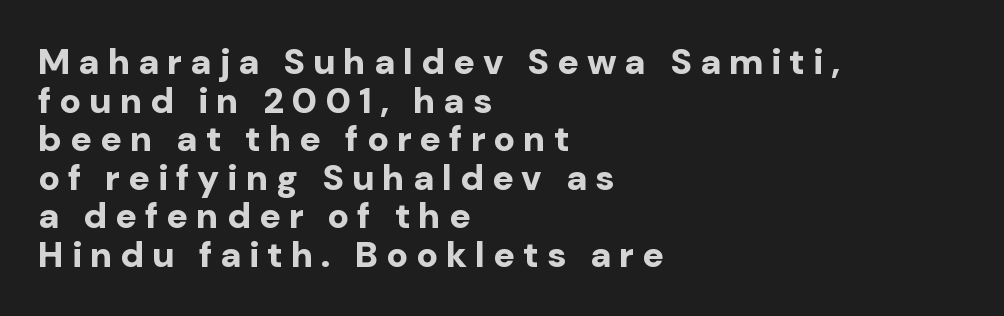
Q: Is the text bold? A: Yes.
Q: Is the text italic (slanted)? A: No, it is upright.
Q: Is the typeface a serif or a sans-serif typeface? A: Sans-serif.
Q: Is the text underlined? A: No.
Q: How is the paragraph aligned? A: Left-aligned.
Q: Is the spacing between letters normal or unusually wide? A: Unusually wide.
Q: Is the spacing between lines tight, normal or loose? A: Tight.
Q: Width (condensed, normal, or wide)? A: Normal.
Q: Stroke contrast? A: Low.
Q: x-height? A: Medium.
Q: Monospaced? A: No.
